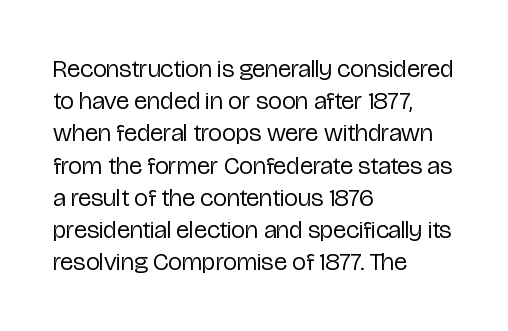
The image shows 25 px text type, upright; set left-aligned, normal line spacing (1.29x), normal letter spacing, not underlined.
